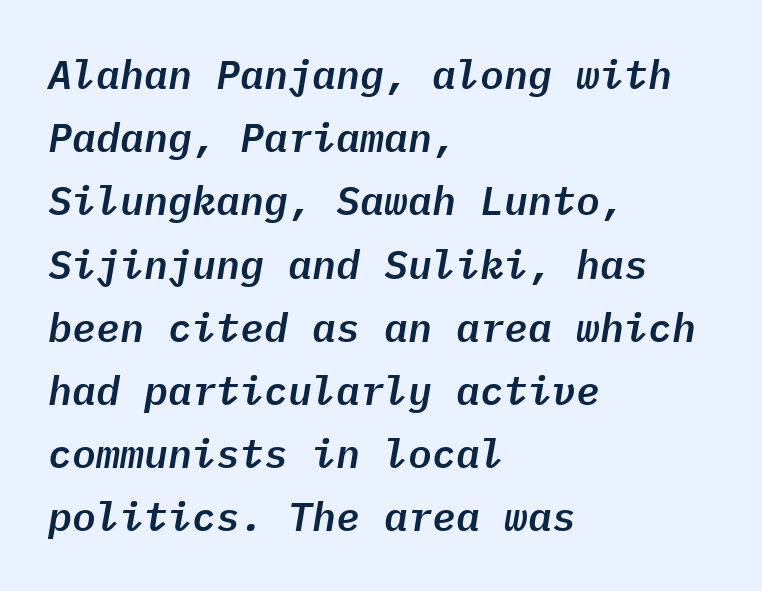
Q: Is the text italic (slanted)? A: Yes, it leans right by about 9 degrees.
Q: Is the text underlined? A: No.
Q: How is the paragraph aligned? A: Left-aligned.
Q: Is the spacing between letters normal or unusually wide? A: Normal.
Q: Is the spacing between lines tight, normal or loose? A: Normal.
Q: Width (condensed, normal, or wide)? A: Normal.
Q: Stroke contrast? A: Low.
Q: x-height? A: Medium.
Q: Monospaced? A: Yes.
